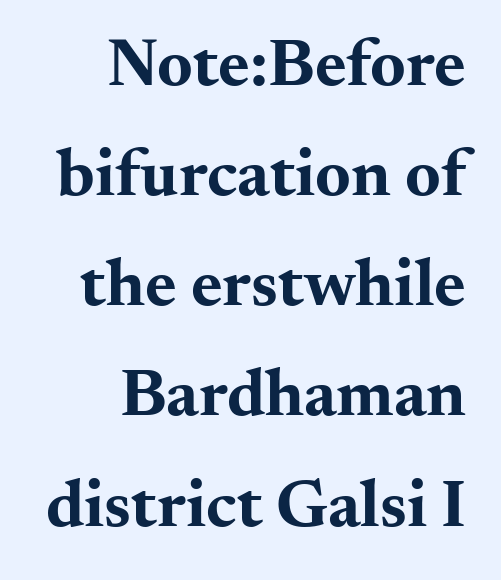
{"serif": "yes", "italic": "no", "bold": "yes", "weight": "bold", "width": "wide", "stroke_contrast": "medium", "x_height": "small", "monospaced": "no", "underline": "no", "align": "right", "line_spacing": "normal", "line_spacing_ratio": 1.62, "letter_spacing": "normal", "letter_spacing_em": 0.0, "glyph_px": 68}
